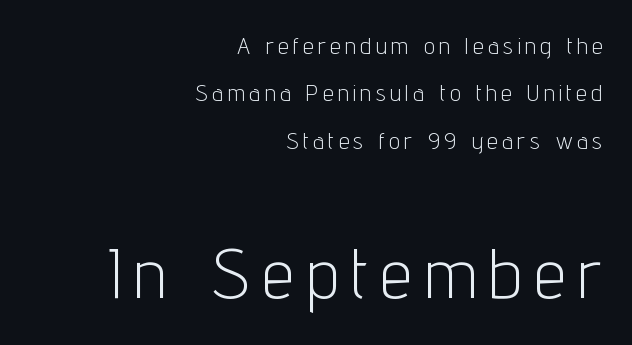
{"serif": "no", "italic": "no", "bold": "no", "weight": "light", "width": "condensed", "stroke_contrast": "low", "x_height": "medium", "monospaced": "no", "underline": "no", "align": "right", "line_spacing": "loose", "line_spacing_ratio": 1.97, "larger_block": "second", "size_ratio": 2.96, "glyph_px": 71}
